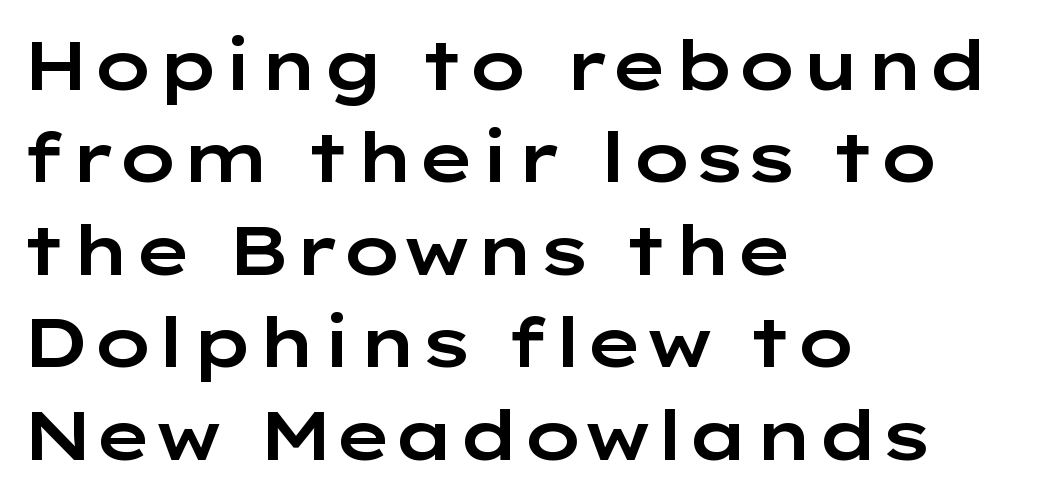
Q: Is the text italic (slanted)? A: No, it is upright.
Q: Is the typeface a serif or a sans-serif typeface? A: Sans-serif.
Q: Is the text underlined? A: No.
Q: How is the paragraph aligned? A: Left-aligned.
Q: Is the spacing between letters normal or unusually wide? A: Normal.
Q: Is the spacing between lines tight, normal or loose? A: Normal.
Q: Width (condensed, normal, or wide)? A: Wide.
Q: Stroke contrast? A: Low.
Q: x-height? A: Medium.
Q: Monospaced? A: No.
